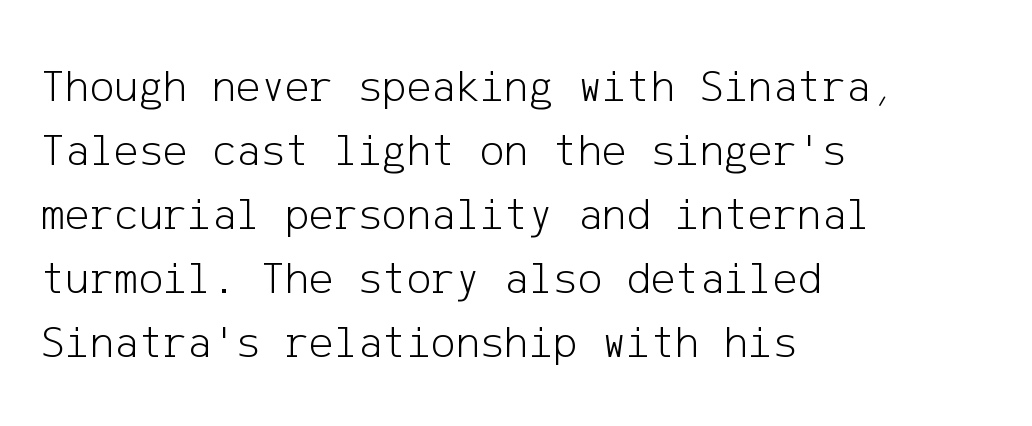
The image shows 46 px light sans-serif type, upright; set left-aligned, normal line spacing (1.39x), normal letter spacing, not underlined; low stroke contrast and a medium x-height.
